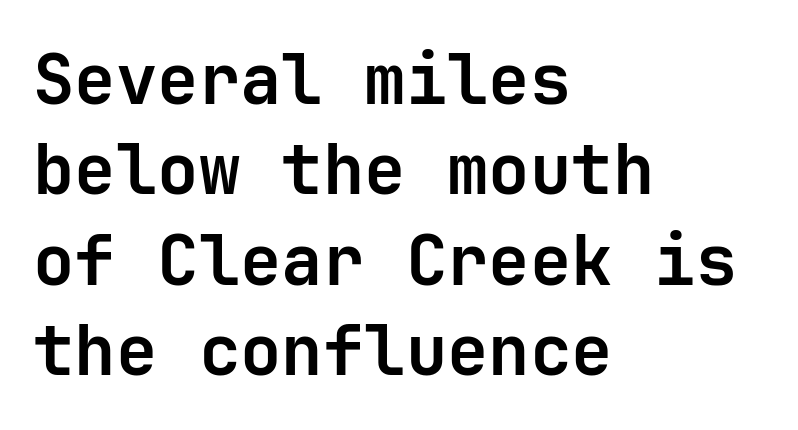
The image shows 69 px bold sans-serif type, upright, monospaced; set left-aligned, normal line spacing (1.31x), normal letter spacing, not underlined; low stroke contrast and a medium x-height.
